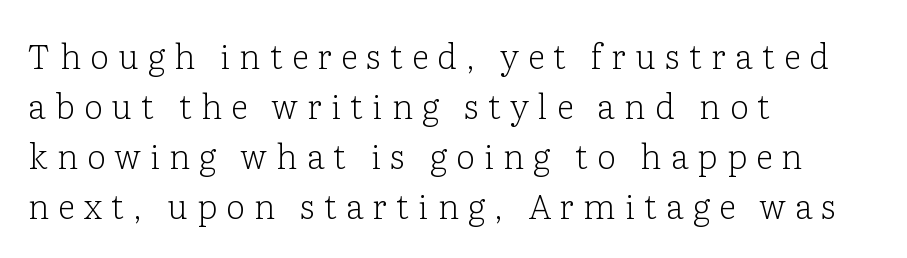
{"serif": "yes", "italic": "no", "bold": "no", "weight": "light", "width": "normal", "stroke_contrast": "low", "x_height": "medium", "monospaced": "no", "underline": "no", "align": "left", "line_spacing": "normal", "line_spacing_ratio": 1.47, "letter_spacing": "wide", "letter_spacing_em": 0.27, "glyph_px": 34}
